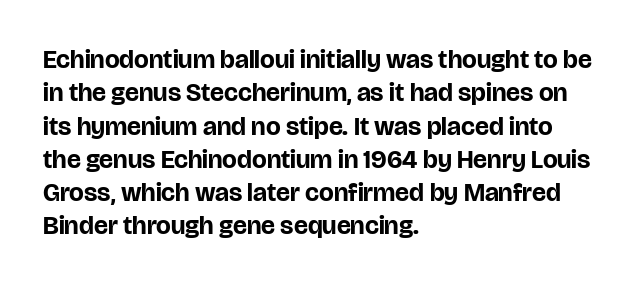
{"italic": "no", "bold": "yes", "underline": "no", "align": "left", "line_spacing": "normal", "line_spacing_ratio": 1.28, "letter_spacing": "normal", "letter_spacing_em": 0.0, "glyph_px": 26}
